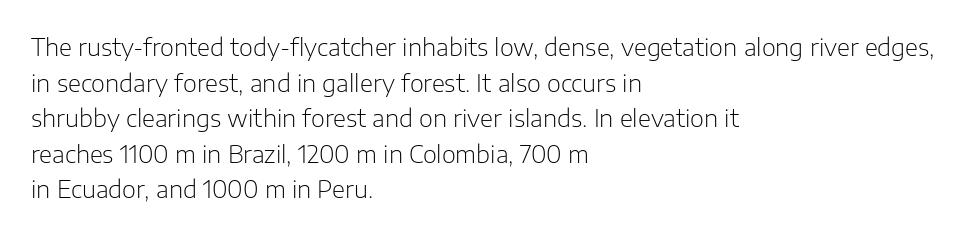
No italicization has been applied; the sample stays upright. Each line starts at the same left margin while the right side varies. Weight: regular or lighter. Compared with typical paragraphs, the rows here are spaced about the same. No extra tracking has been applied to these lines. Any mark beneath the type? The region is blank.
